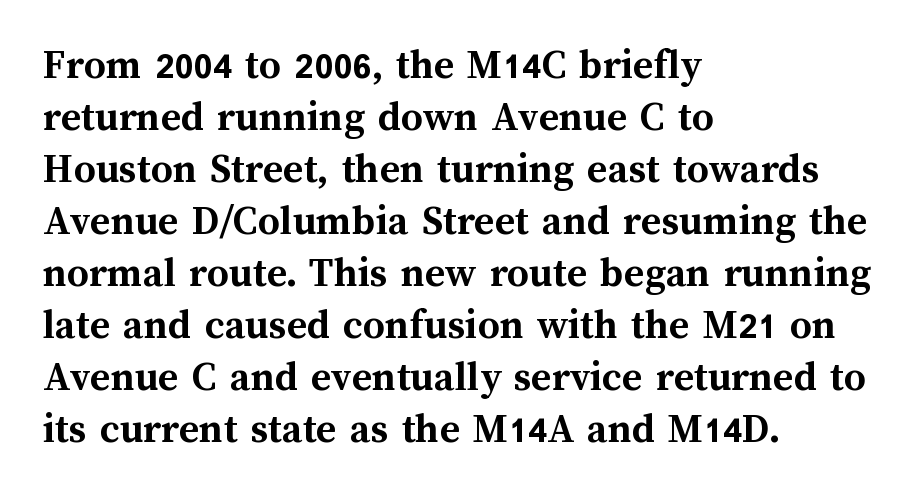
Q: Is the text bold? A: Yes.
Q: Is the text italic (slanted)? A: No, it is upright.
Q: Is the text underlined? A: No.
Q: How is the paragraph aligned? A: Left-aligned.
Q: Is the spacing between letters normal or unusually wide? A: Normal.
Q: Width (condensed, normal, or wide)? A: Normal.
Q: Stroke contrast? A: Medium.
Q: x-height? A: Medium.
Q: Monospaced? A: No.
